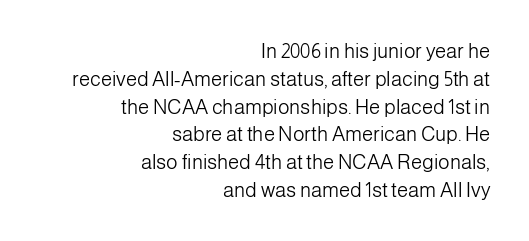
{"italic": "no", "bold": "no", "underline": "no", "align": "right", "line_spacing": "normal", "line_spacing_ratio": 1.39, "letter_spacing": "normal", "letter_spacing_em": 0.0, "glyph_px": 20}
